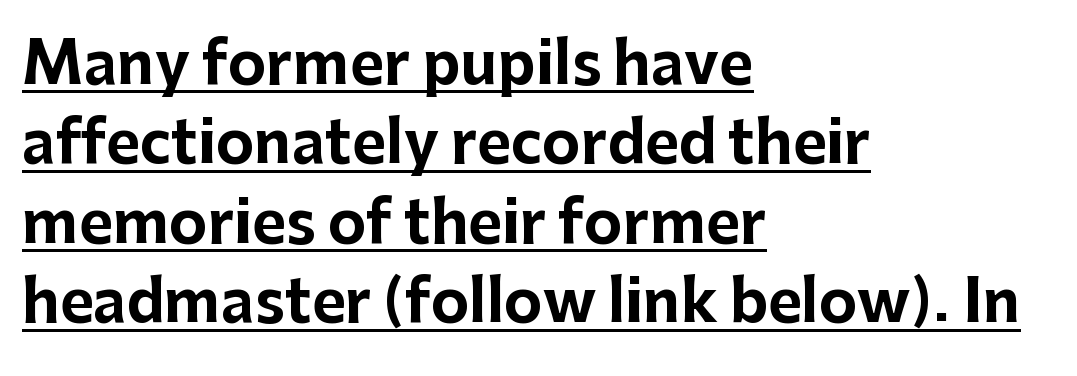
{"serif": "no", "italic": "no", "bold": "yes", "weight": "bold", "width": "normal", "stroke_contrast": "low", "x_height": "medium", "monospaced": "no", "underline": "yes", "align": "left", "line_spacing": "normal", "line_spacing_ratio": 1.37, "letter_spacing": "normal", "letter_spacing_em": 0.0, "glyph_px": 58}
